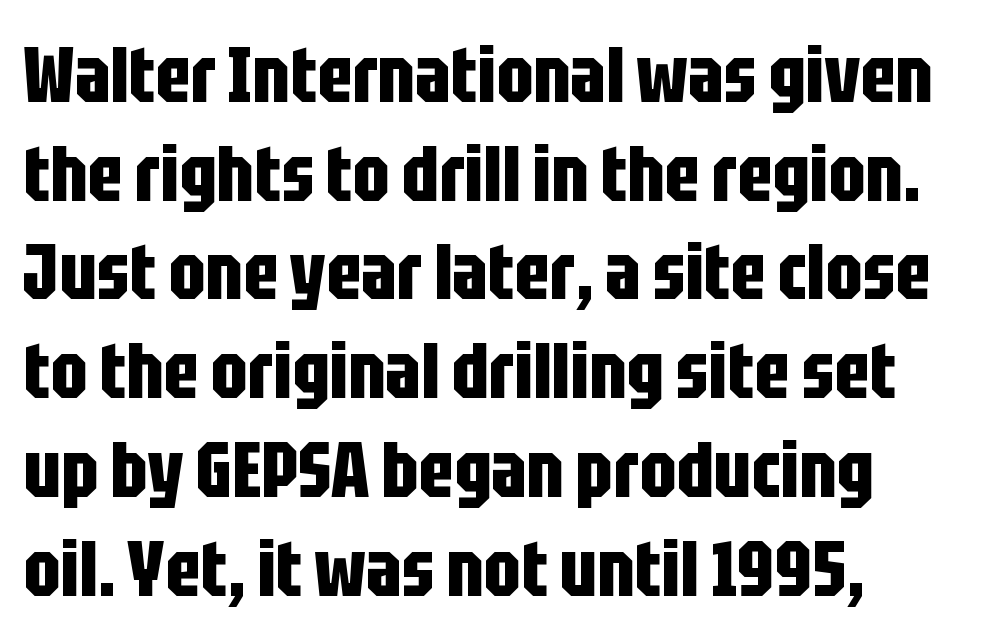
Q: Is the text bold? A: Yes.
Q: Is the text italic (slanted)? A: No, it is upright.
Q: Is the typeface a serif or a sans-serif typeface? A: Sans-serif.
Q: Is the text underlined? A: No.
Q: How is the paragraph aligned? A: Left-aligned.
Q: Is the spacing between letters normal or unusually wide? A: Normal.
Q: Is the spacing between lines tight, normal or loose? A: Normal.
Q: Width (condensed, normal, or wide)? A: Condensed.
Q: Stroke contrast? A: Low.
Q: x-height? A: Large.
Q: Monospaced? A: No.
